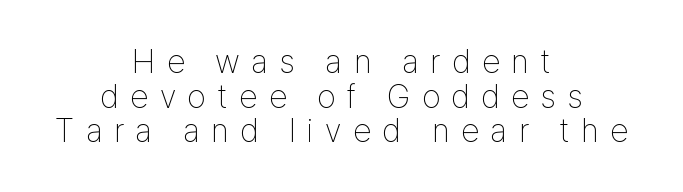
{"serif": "no", "italic": "no", "bold": "no", "weight": "thin", "width": "condensed", "stroke_contrast": "low", "x_height": "medium", "monospaced": "no", "underline": "no", "align": "center", "line_spacing": "tight", "line_spacing_ratio": 1.05, "letter_spacing": "wide", "letter_spacing_em": 0.35, "glyph_px": 33}
